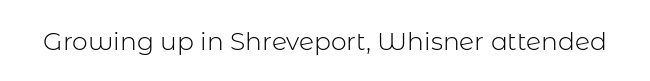
The image shows 25 px text type, upright; set normal letter spacing, not underlined.
